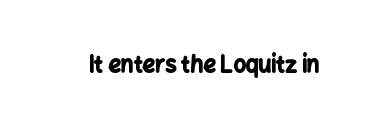
{"italic": "no", "bold": "yes", "underline": "no", "letter_spacing": "normal", "letter_spacing_em": 0.0, "glyph_px": 22}
